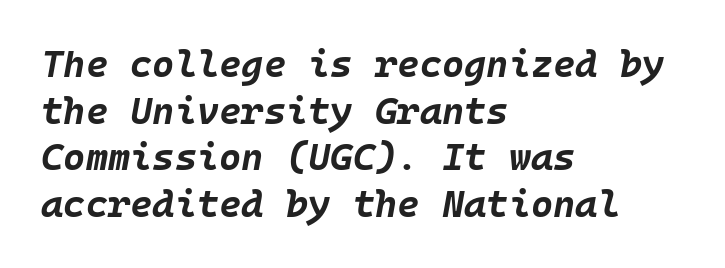
{"italic": "yes", "lean": "right", "slant_degrees": 10, "bold": "yes", "weight": "bold", "width": "normal", "stroke_contrast": "low", "x_height": "large", "underline": "no", "align": "left", "line_spacing_ratio": 1.23, "letter_spacing": "normal", "letter_spacing_em": 0.0, "glyph_px": 38}
